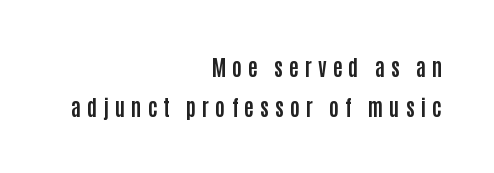
Q: Is the text bold? A: Yes.
Q: Is the text italic (slanted)? A: No, it is upright.
Q: Is the text underlined? A: No.
Q: How is the paragraph aligned? A: Right-aligned.
Q: Is the spacing between letters normal or unusually wide? A: Unusually wide.
Q: Is the spacing between lines tight, normal or loose? A: Loose.
